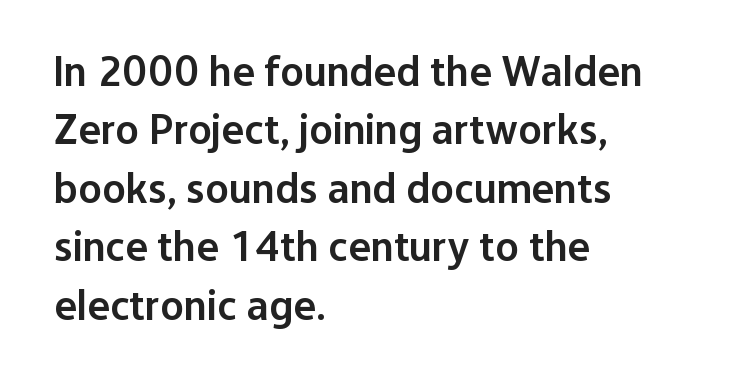
{"serif": "no", "italic": "no", "bold": "semi", "weight": "semibold", "width": "normal", "stroke_contrast": "low", "x_height": "medium", "monospaced": "no", "underline": "no", "align": "left", "line_spacing": "normal", "line_spacing_ratio": 1.36, "letter_spacing": "normal", "letter_spacing_em": 0.0, "glyph_px": 43}
